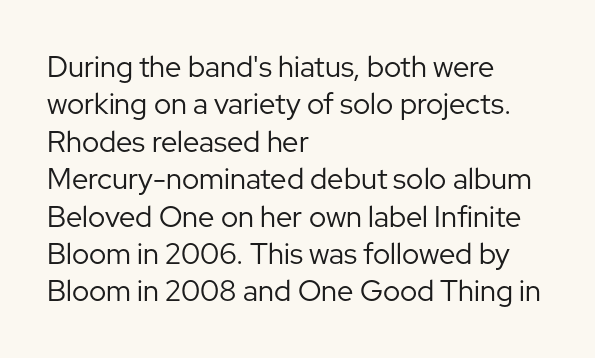
Are there feet on the stems? There aren't — it's a sans. The gap between lines stays unmarked. Does the lettering tilt? It doesn't — this is upright. Each letter keeps its own natural width here, so spacing adapts to shape. How are the letters spaced? Ordinarily, with no added tracking. The compositor pushed each line to the left boundary.
